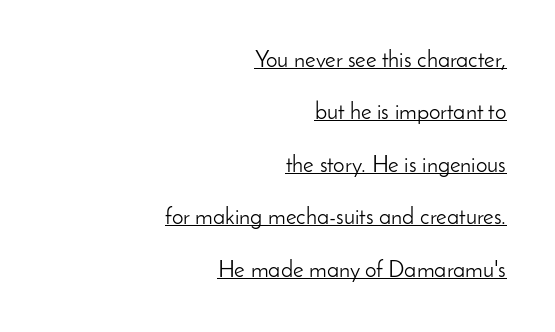
The image shows 23 px text type, upright; set right-aligned, loose line spacing (2.28x), normal letter spacing, underlined.
